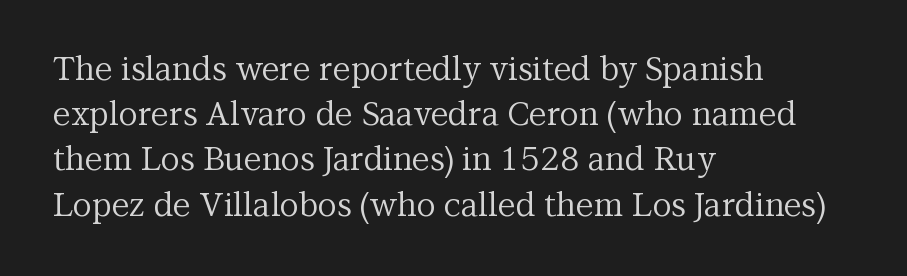
{"serif": "yes", "italic": "no", "bold": "no", "weight": "regular", "width": "normal", "stroke_contrast": "medium", "x_height": "medium", "monospaced": "no", "underline": "no", "align": "left", "line_spacing": "normal", "line_spacing_ratio": 1.37, "letter_spacing": "normal", "letter_spacing_em": 0.0, "glyph_px": 33}
